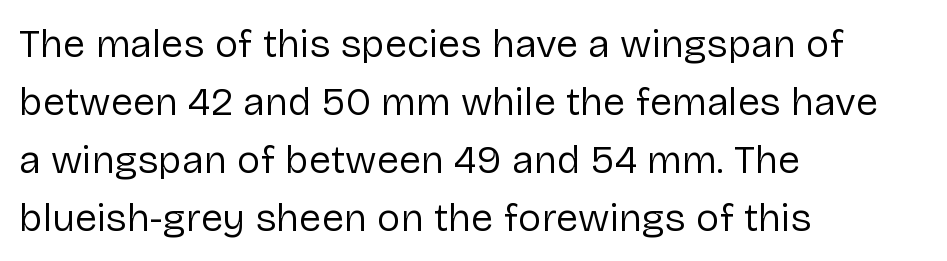
Q: Is the text bold? A: No.
Q: Is the text italic (slanted)? A: No, it is upright.
Q: Is the typeface a serif or a sans-serif typeface? A: Sans-serif.
Q: Is the text underlined? A: No.
Q: How is the paragraph aligned? A: Left-aligned.
Q: Is the spacing between letters normal or unusually wide? A: Normal.
Q: Is the spacing between lines tight, normal or loose? A: Normal.
Q: Width (condensed, normal, or wide)? A: Normal.
Q: Stroke contrast? A: Low.
Q: x-height? A: Medium.
Q: Monospaced? A: No.
